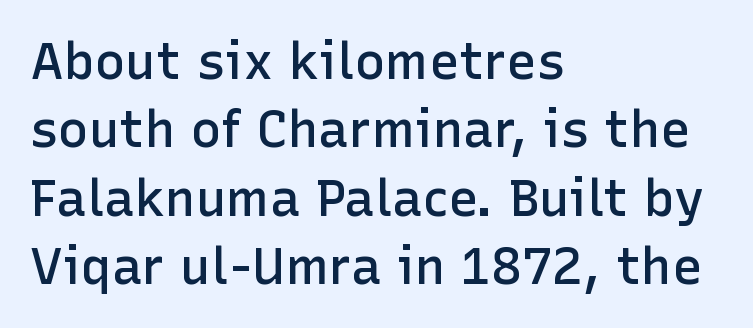
The image shows 51 px semibold sans-serif type, upright; set left-aligned, normal line spacing (1.34x), normal letter spacing, not underlined; low stroke contrast and a medium x-height.
